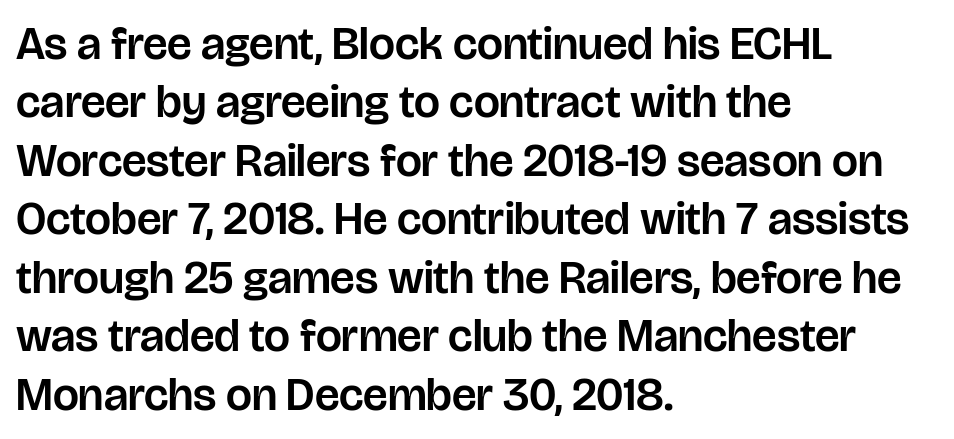
The image shows 46 px sans-serif type, upright; set left-aligned, normal line spacing (1.27x), normal letter spacing, not underlined; low stroke contrast and a large x-height.
